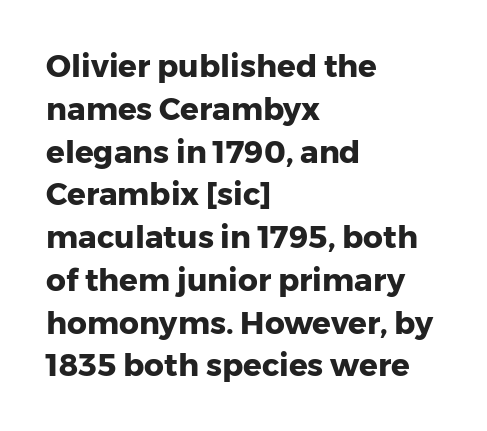
{"serif": "no", "italic": "no", "bold": "yes", "weight": "heavy", "width": "normal", "stroke_contrast": "low", "x_height": "medium", "monospaced": "no", "underline": "no", "align": "left", "line_spacing": "normal", "line_spacing_ratio": 1.38, "letter_spacing": "normal", "letter_spacing_em": 0.0, "glyph_px": 31}
